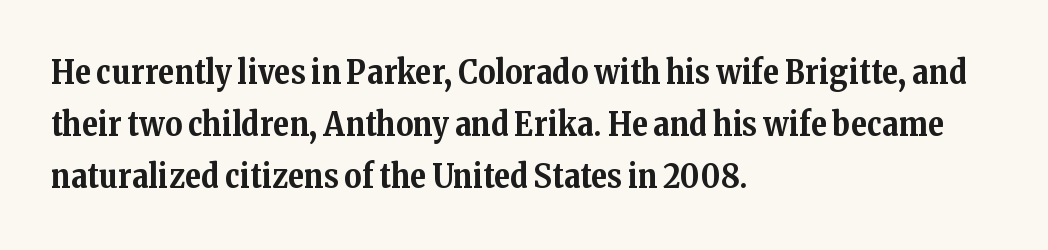
The image shows 33 px bold serif type, upright; set left-aligned, normal line spacing (1.58x), normal letter spacing, not underlined; medium stroke contrast and a medium x-height.
